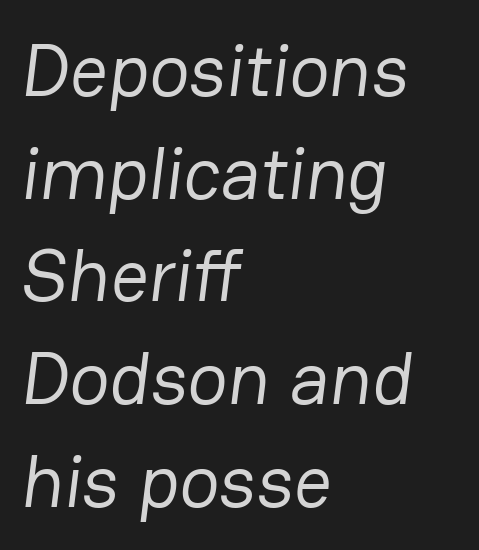
{"serif": "no", "bold": "no", "weight": "regular", "width": "normal", "stroke_contrast": "low", "x_height": "medium", "monospaced": "no", "underline": "no", "align": "left", "line_spacing": "normal", "line_spacing_ratio": 1.37, "letter_spacing": "normal", "letter_spacing_em": 0.0, "glyph_px": 75}
